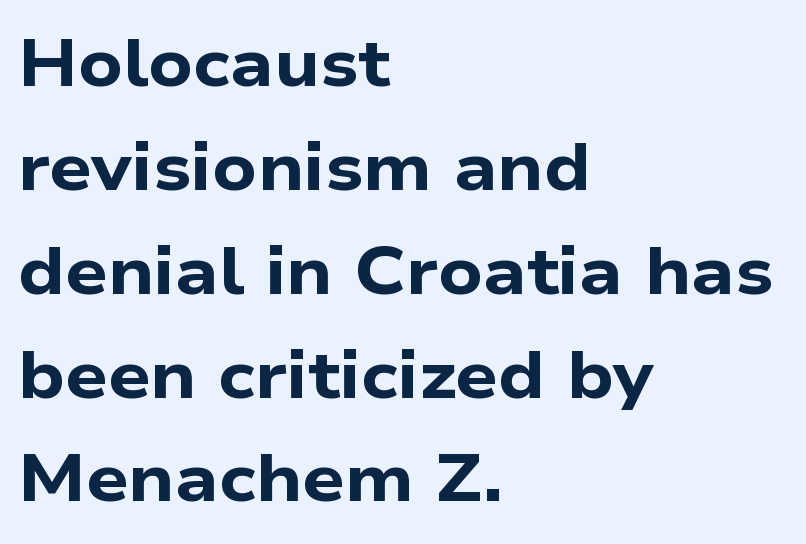
{"serif": "no", "bold": "yes", "weight": "bold", "width": "wide", "stroke_contrast": "low", "x_height": "medium", "monospaced": "no", "underline": "no", "align": "left", "line_spacing": "normal", "line_spacing_ratio": 1.55, "letter_spacing": "normal", "letter_spacing_em": 0.0, "glyph_px": 67}
